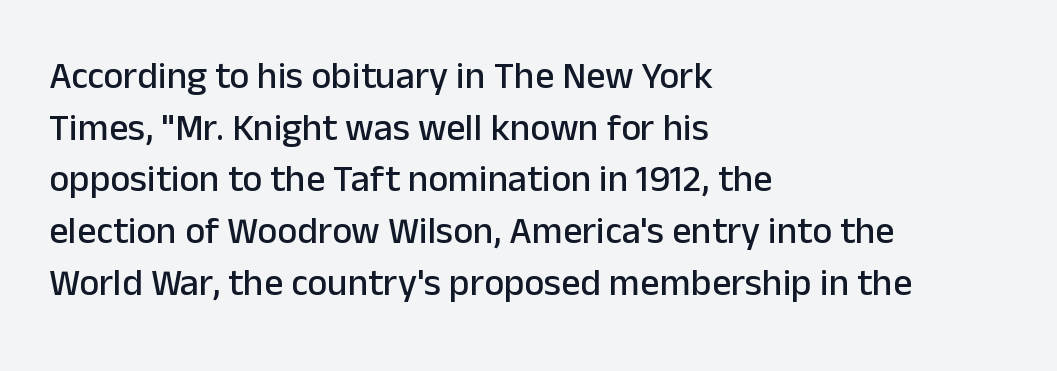
The image shows 38 px sans-serif type, upright; set left-aligned, normal line spacing (1.36x), normal letter spacing, not underlined; low stroke contrast and a medium x-height.
